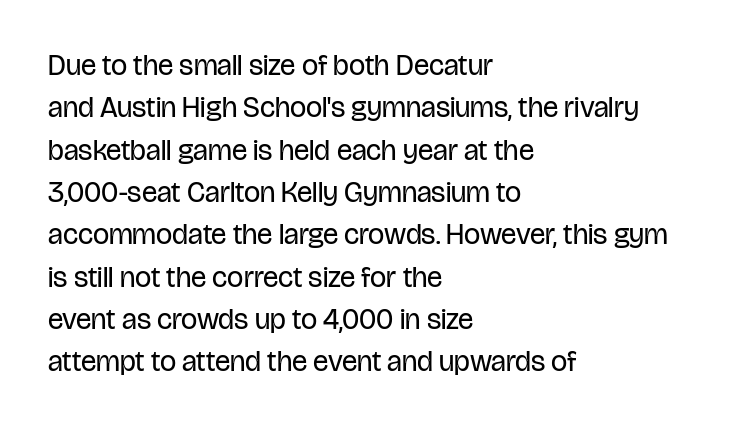
Is this a fixed-width face? No — the glyphs have proportional, varying widths. The gaps between neighbouring characters are ordinary and unremarkable. Weight class: somewhere from thin through regular. The font family rendered here belongs to the sans-serif group. Style check: upright.
